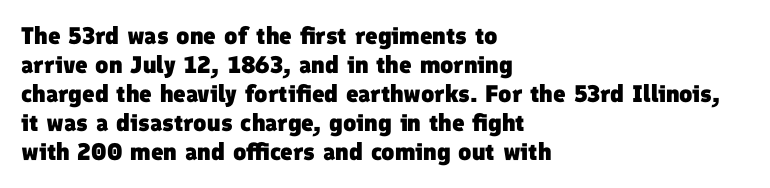
{"bold": "yes", "underline": "no", "align": "left", "line_spacing_ratio": 1.21, "letter_spacing": "normal", "letter_spacing_em": 0.0, "glyph_px": 24}
